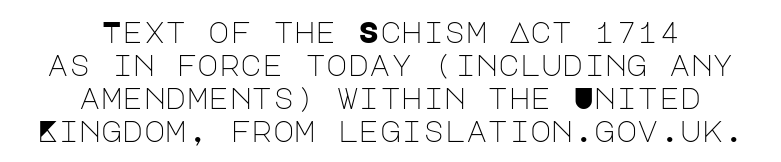
{"serif": "no", "italic": "no", "bold": "no", "weight": "light", "width": "normal", "stroke_contrast": "low", "x_height": "large", "underline": "no", "align": "center", "line_spacing": "tight", "line_spacing_ratio": 1.14, "letter_spacing": "normal", "letter_spacing_em": 0.0, "glyph_px": 29}
